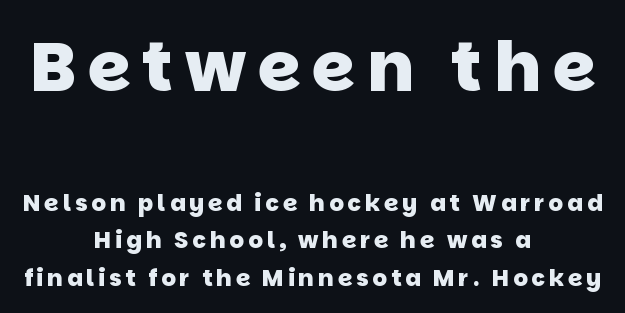
These lines are composed in type without serifs. Beneath every word, the page is bare. If you measured baseline to baseline, you'd find a middling distance. The rendering uses natural spacing where letterforms have individual widths.
